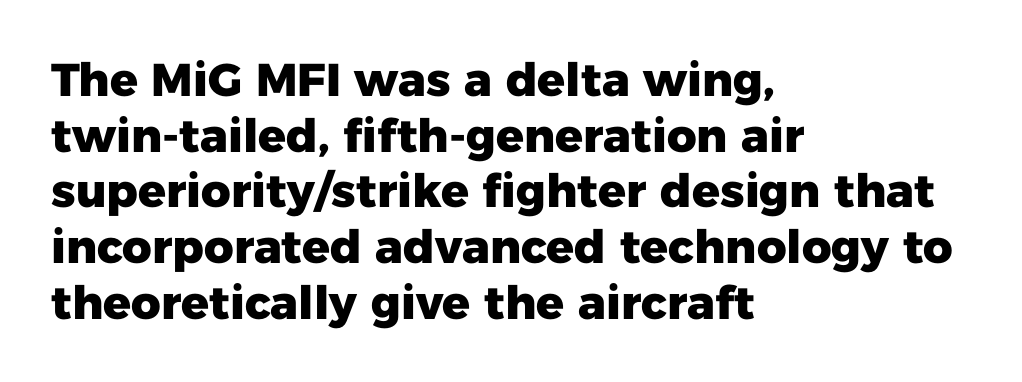
The image shows 46 px heavy sans-serif type, upright; set left-aligned, line spacing 1.21x, normal letter spacing, not underlined; low stroke contrast and a medium x-height.
